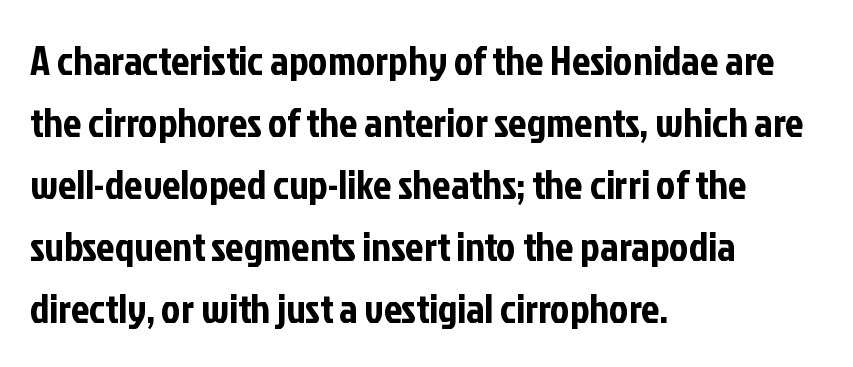
The image shows 41 px condensed sans-serif type, upright; set left-aligned, normal line spacing (1.51x), normal letter spacing, not underlined; low stroke contrast and a medium x-height.
